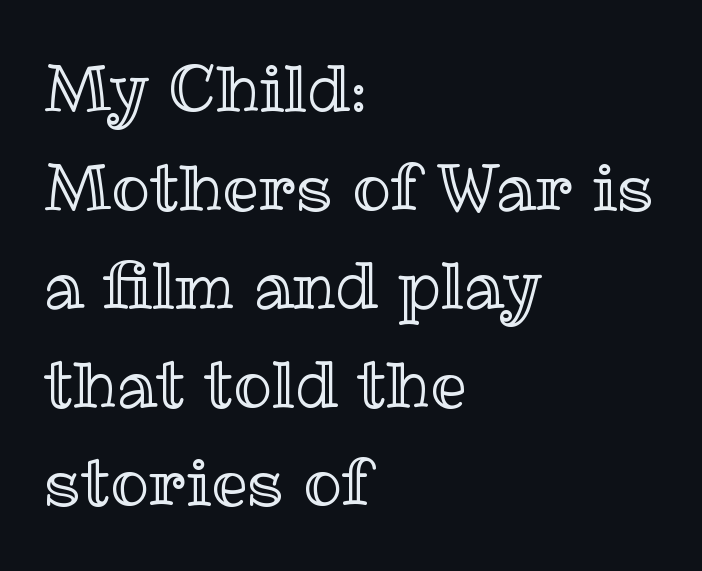
{"italic": "no", "width": "normal", "x_height": "medium", "monospaced": "no", "underline": "no", "align": "left", "line_spacing": "normal", "line_spacing_ratio": 1.54, "letter_spacing": "normal", "letter_spacing_em": 0.0, "glyph_px": 64}
